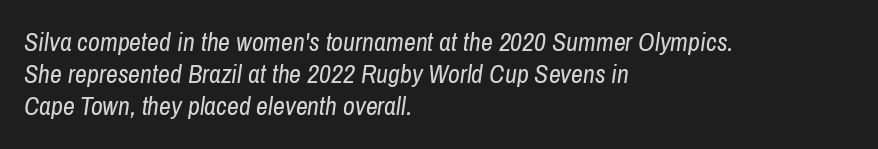
Weight: in the light-to-regular range. This rendering uses left alignment, leaving the right contour irregular. In terms of letterspacing, this is plain default setting. Quick note: italic. The baseline area is clear.
